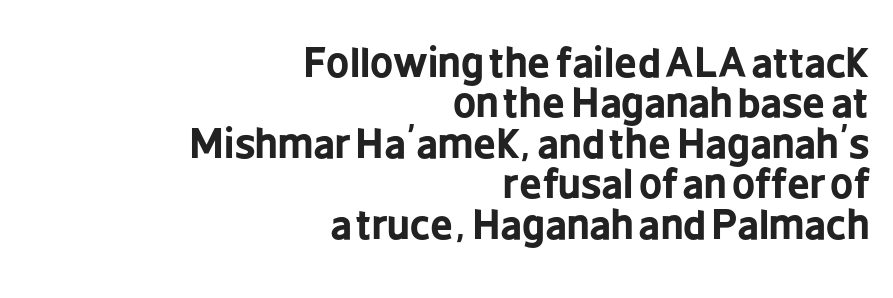
Q: Is the text bold? A: Yes.
Q: Is the text italic (slanted)? A: No, it is upright.
Q: Is the typeface a serif or a sans-serif typeface? A: Sans-serif.
Q: Is the text underlined? A: No.
Q: How is the paragraph aligned? A: Right-aligned.
Q: Is the spacing between letters normal or unusually wide? A: Normal.
Q: Is the spacing between lines tight, normal or loose? A: Tight.
Q: Width (condensed, normal, or wide)? A: Condensed.
Q: Stroke contrast? A: Low.
Q: x-height? A: Medium.
Q: Monospaced? A: No.
